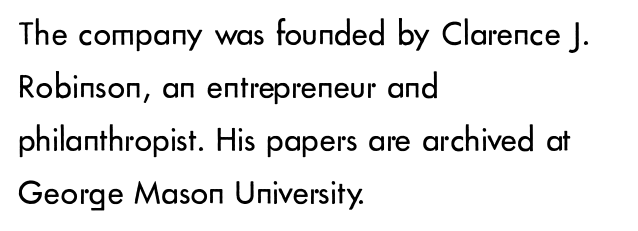
The image shows 35 px regular-weight sans-serif type, upright; set left-aligned, normal line spacing (1.51x), normal letter spacing, not underlined; low stroke contrast and a small x-height.
